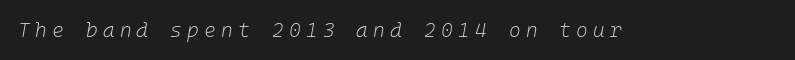
{"italic": "yes", "lean": "right", "slant_degrees": 10, "bold": "no", "underline": "no", "letter_spacing": "wide", "letter_spacing_em": 0.26, "glyph_px": 20}
